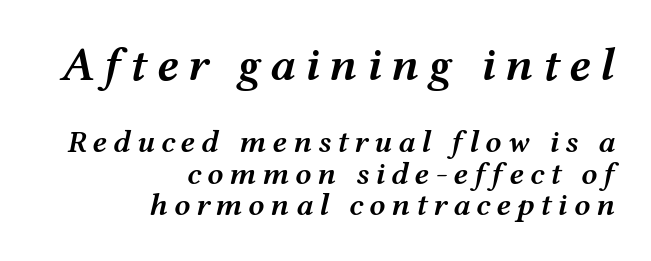
{"italic": "yes", "lean": "right", "slant_degrees": 12, "bold": "semi", "weight": "semibold", "width": "wide", "stroke_contrast": "medium", "x_height": "medium", "monospaced": "no", "underline": "no", "align": "right", "line_spacing": "tight", "line_spacing_ratio": 0.99, "larger_block": "first", "size_ratio": 1.5, "glyph_px": 48}
